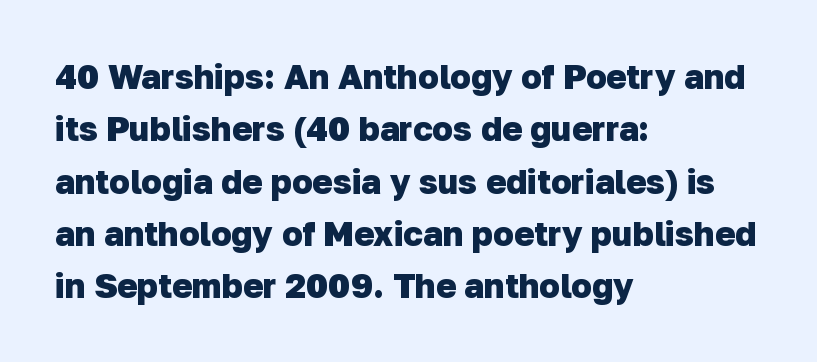
{"serif": "no", "bold": "yes", "weight": "heavy", "width": "normal", "stroke_contrast": "low", "x_height": "medium", "monospaced": "no", "underline": "no", "align": "left", "line_spacing": "normal", "line_spacing_ratio": 1.54, "letter_spacing": "normal", "letter_spacing_em": 0.0, "glyph_px": 34}
